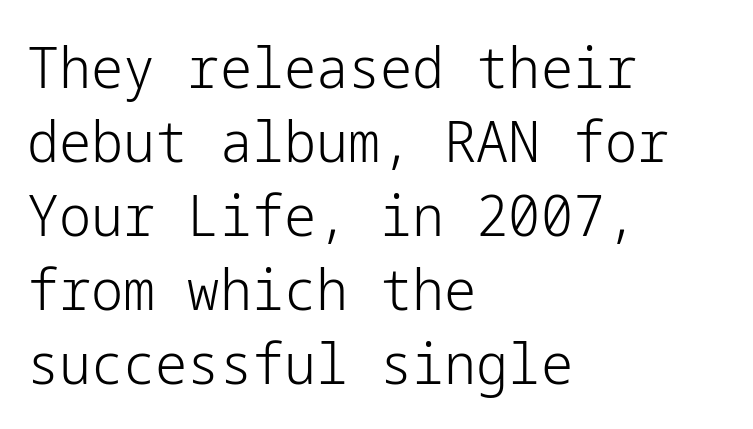
It's the straight-up-and-down kind of type. This rendering leaves character spacing at its baseline value. The leading is moderate, giving the passage an even texture. The characters display no serif detailing; their extremities are plain.
